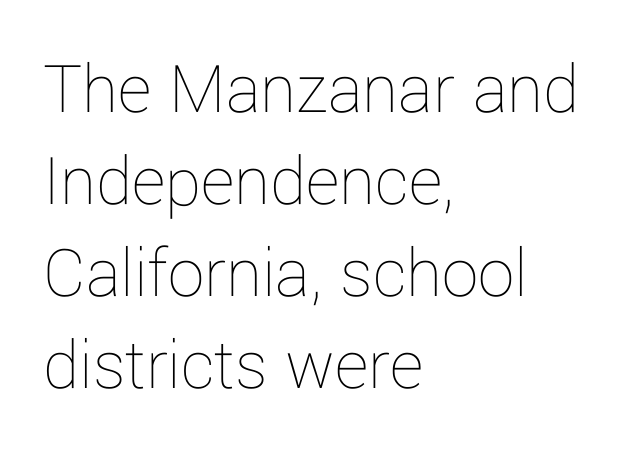
Q: Is the text bold? A: No.
Q: Is the text italic (slanted)? A: No, it is upright.
Q: Is the text underlined? A: No.
Q: How is the paragraph aligned? A: Left-aligned.
Q: Is the spacing between letters normal or unusually wide? A: Normal.
Q: Is the spacing between lines tight, normal or loose? A: Normal.
Q: Width (condensed, normal, or wide)? A: Normal.
Q: Stroke contrast? A: Low.
Q: x-height? A: Medium.
Q: Monospaced? A: No.
